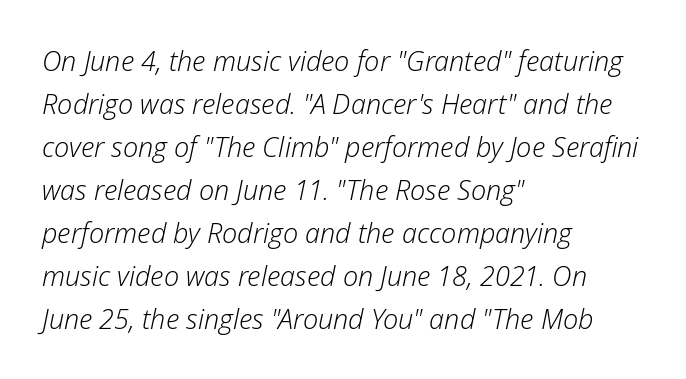
Unmarked baselines from the first word to the last. The rendering keeps characters at their native spacing. Caption: multi-line text, flush left, ragged right. Yep, that's italic — everything's leaning. Weight: not bold — regular or lighter.
